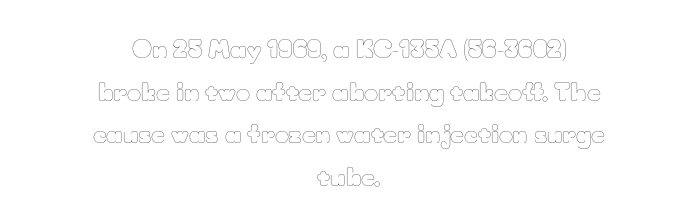
The image shows 24 px text type, upright; set centered, line spacing 1.78x, normal letter spacing, not underlined.
